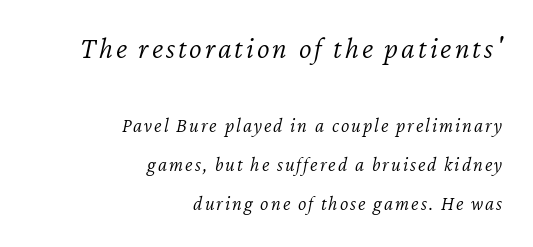
The image shows 30 px light type, italic (leaning right); set right-aligned, loose line spacing (1.96x), not underlined; the first (top) block is 1.5x larger; low stroke contrast and a medium x-height.
